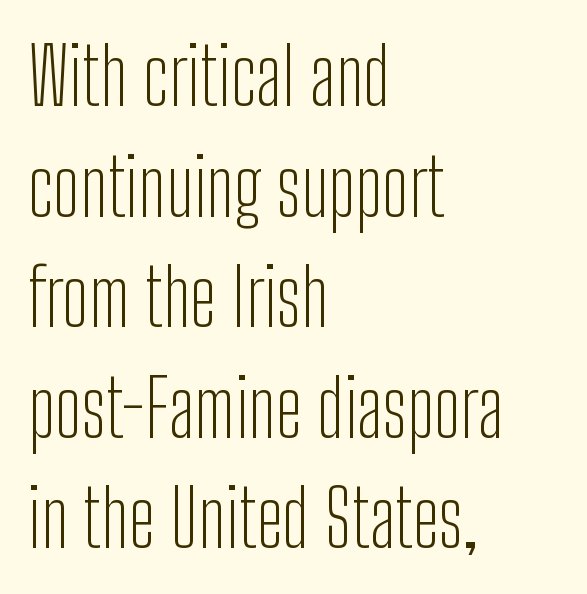
I'd call this a sans setting — the letters go barefoot. The space beneath each line is pristine and unruled. Look at the tracking — it's just the regular setting, nothing added. In terms of leading, this rendering sits right in the middle.
